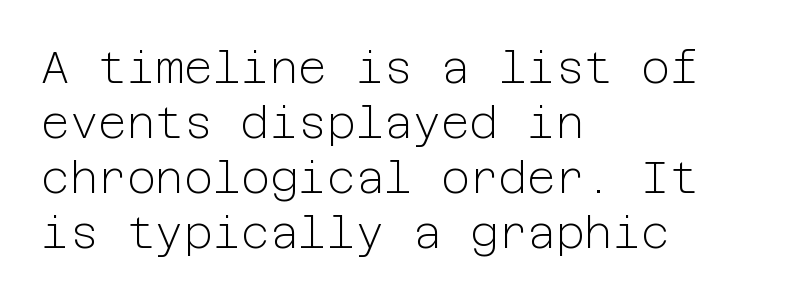
Q: Is the text bold? A: No.
Q: Is the text italic (slanted)? A: No, it is upright.
Q: Is the typeface a serif or a sans-serif typeface? A: Sans-serif.
Q: Is the text underlined? A: No.
Q: How is the paragraph aligned? A: Left-aligned.
Q: Is the spacing between letters normal or unusually wide? A: Normal.
Q: Is the spacing between lines tight, normal or loose? A: Normal.
Q: Width (condensed, normal, or wide)? A: Normal.
Q: Stroke contrast? A: Low.
Q: x-height? A: Medium.
